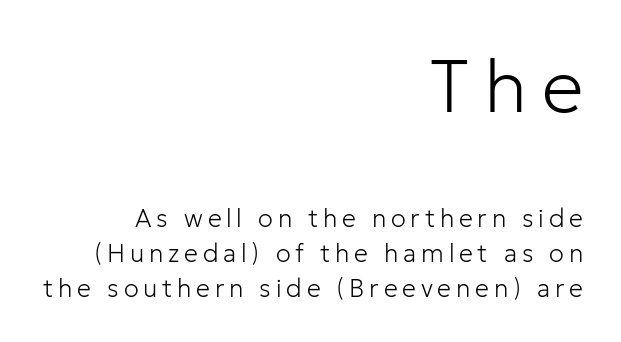
{"serif": "no", "italic": "no", "bold": "no", "weight": "light", "width": "normal", "stroke_contrast": "low", "x_height": "medium", "monospaced": "no", "underline": "no", "align": "right", "line_spacing": "normal", "line_spacing_ratio": 1.39, "larger_block": "first", "size_ratio": 3.0, "glyph_px": 75}
